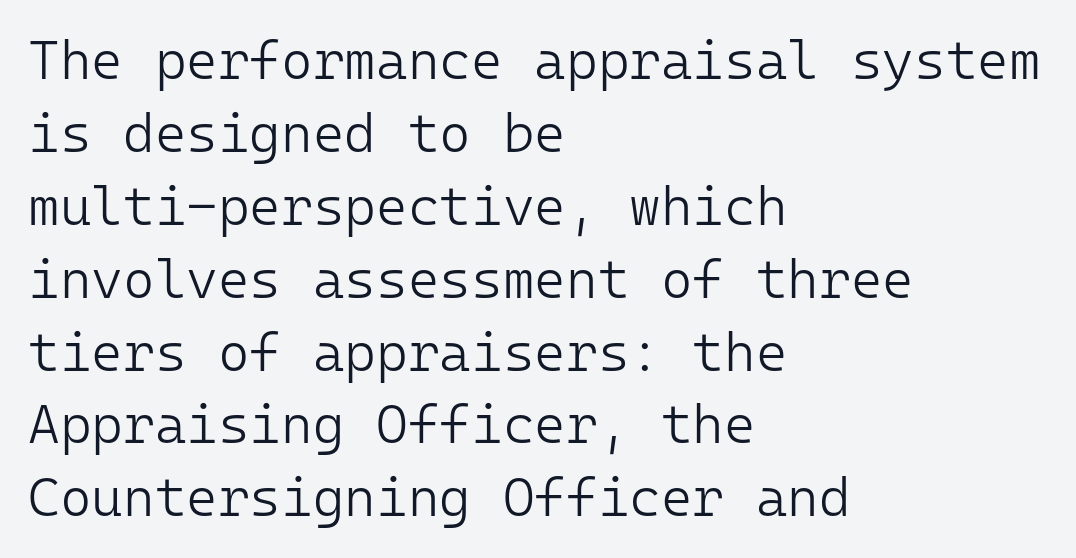
Caption: face not bold, strokes unweighted. The lettering holds an erect, upright posture throughout. Each line starts at the same left margin while the right side varies. Fixed-width glyphs throughout — classic coding-font behaviour. The lines sit at an ordinary, default distance from one another. Tracking value appears to be zero — textbook default spacing.
